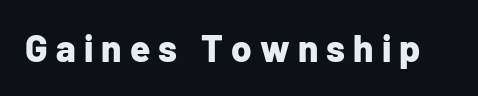
{"serif": "no", "italic": "no", "bold": "yes", "weight": "bold", "width": "normal", "stroke_contrast": "low", "x_height": "medium", "monospaced": "no", "underline": "no", "letter_spacing": "wide", "letter_spacing_em": 0.22, "glyph_px": 37}
